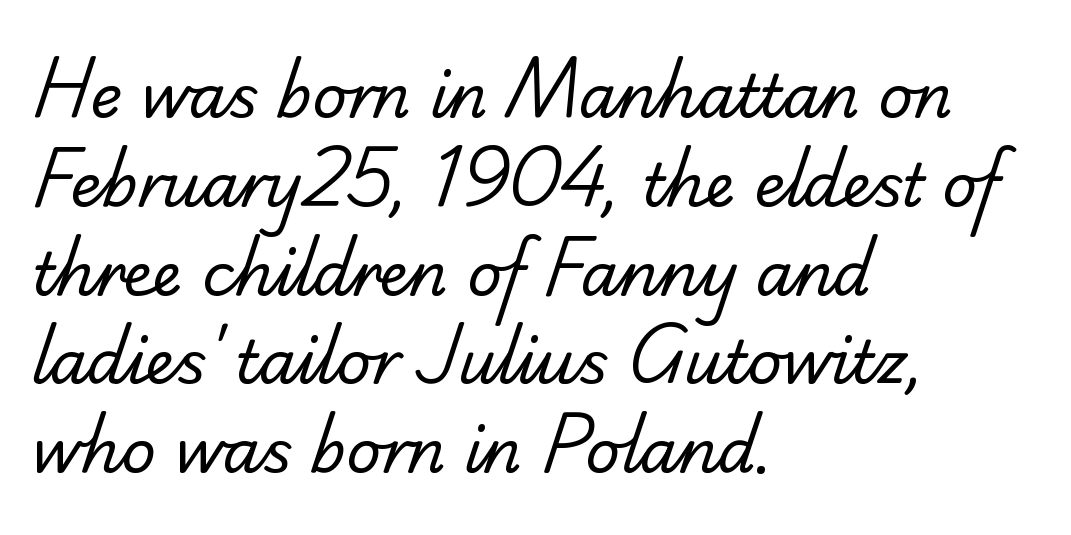
Check under the words: just untouched page. This reads as an unemphasized weight, regular at the heaviest. The rendering uses natural spacing where letterforms have individual widths. Students, observe: this is what conventionally led text looks like. Classification — serif. The paragraph shown leans on its left margin.
